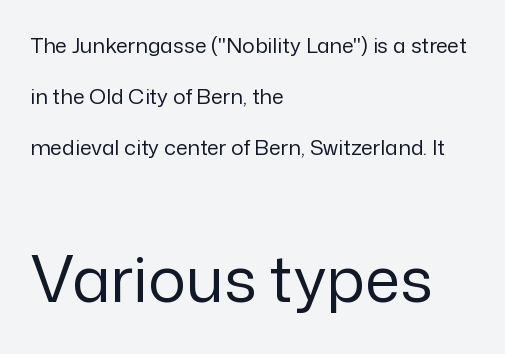
The image shows 63 px regular-weight sans-serif type, upright; set left-aligned, loose line spacing (2.43x), normal letter spacing, not underlined; the second (bottom) block is 3.0x larger; low stroke contrast and a medium x-height.
